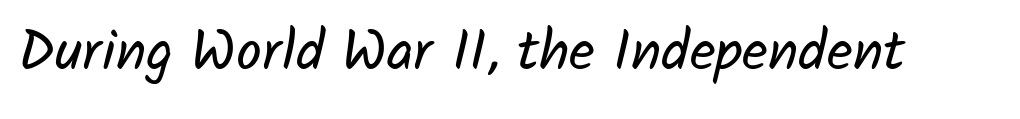
The image shows 57 px regular-weight sans-serif type; set normal letter spacing, not underlined; low stroke contrast and a medium x-height.
